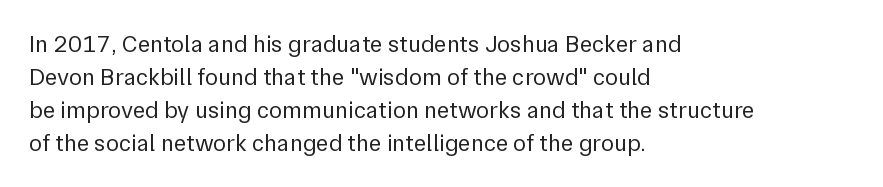
Horizontally, the lines are justified to the leading edge only. A roman cut, with each character standing at attention. The lines sit at an ordinary, default distance from one another. The font sits on the lighter half of the weight spectrum, regular included. Just letters on the line, the space beneath them empty. Standard letterfit; no display-style spreading of the glyphs.
